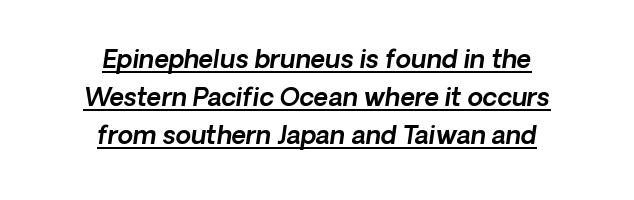
Q: Is the text underlined? A: Yes.
Q: How is the paragraph aligned? A: Centered.
Q: Is the spacing between letters normal or unusually wide? A: Normal.
Q: Is the spacing between lines tight, normal or loose? A: Normal.
